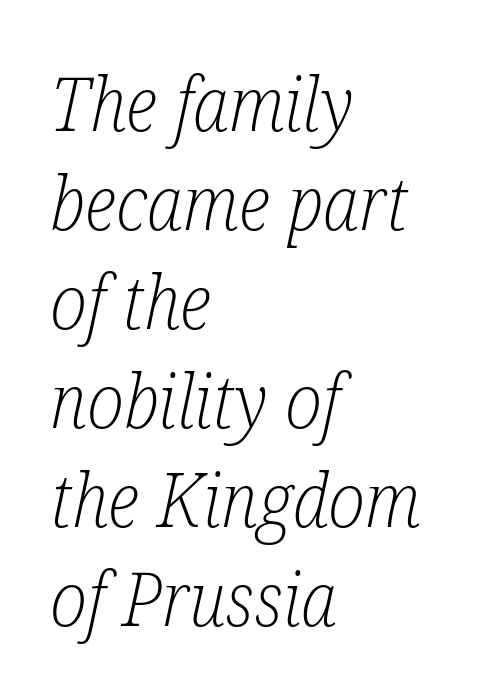
The image shows 75 px light, condensed serif type, italic (leaning right); set left-aligned, normal line spacing (1.32x), normal letter spacing, not underlined; low stroke contrast and a medium x-height.
